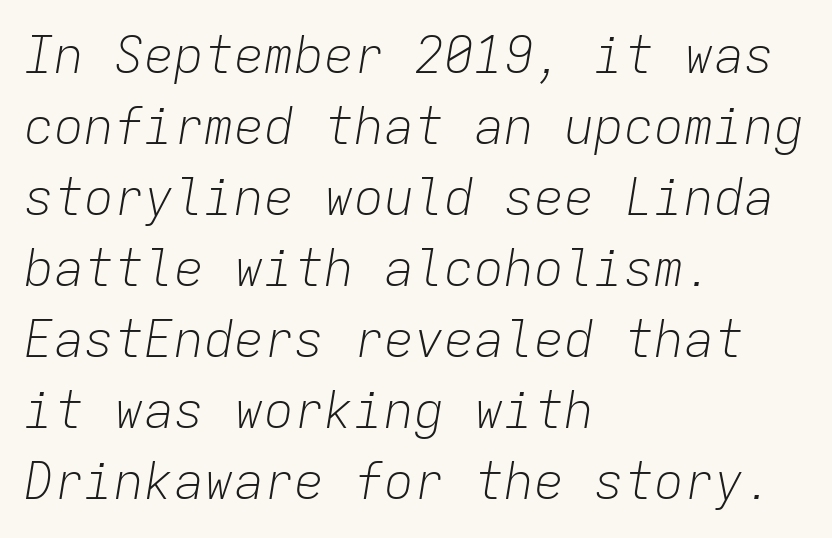
The face used here is monospaced, like something from a code editor. The face looks like a standard text weight, possibly lighter. The font's italic variant was chosen for this text. Letter spacing: default. Layout note: lines flush left.
